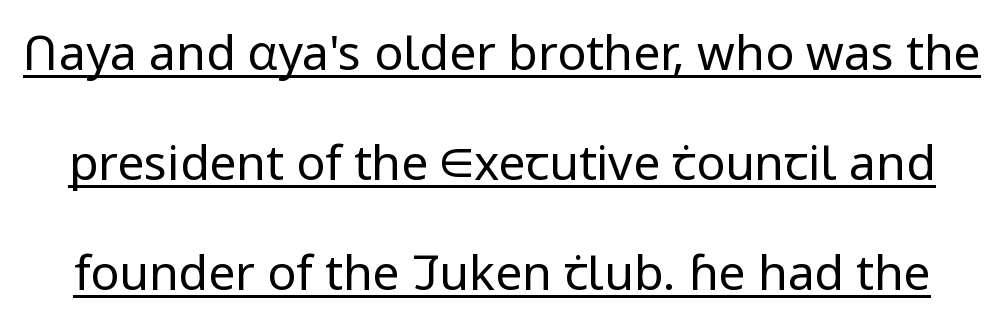
Widely set lines give the paragraph a tall, airy silhouette. Italic? Not at all — the glyphs are vertical. Tracking value appears to be zero — textbook default spacing. A quiet, ordinary-to-light weight characterises the typeface.
